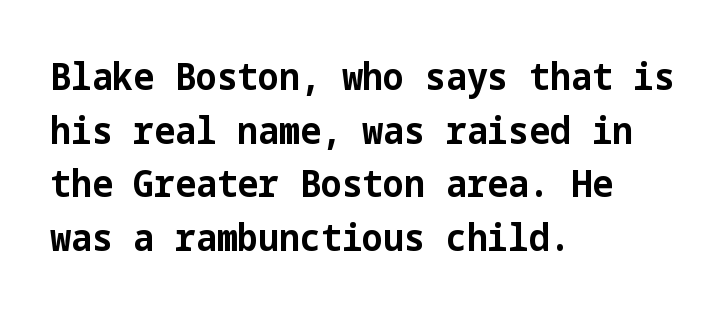
Evenly set lines give the paragraph a standard silhouette. The typesetting leans heavy: a genuine bold. Tracking value appears to be zero — textbook default spacing. You can tell it's not italic because the verticals are truly vertical. These lines are set flush left with a ragged right edge. The specimen omits any rule beneath the text block's lines.
